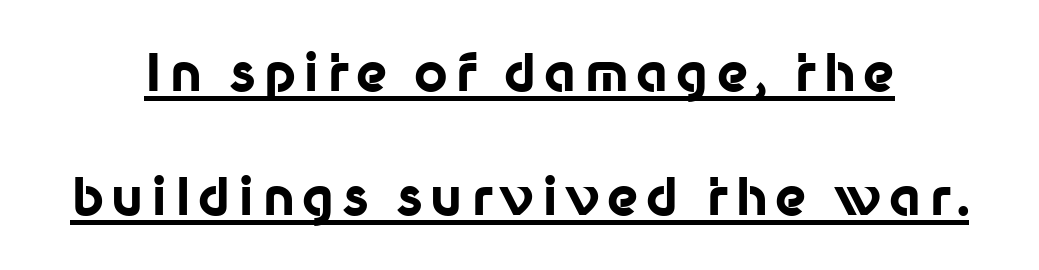
{"serif": "no", "italic": "no", "bold": "yes", "weight": "bold", "width": "normal", "stroke_contrast": "low", "x_height": "medium", "monospaced": "no", "underline": "yes", "line_spacing": "loose", "line_spacing_ratio": 2.39, "glyph_px": 52}
